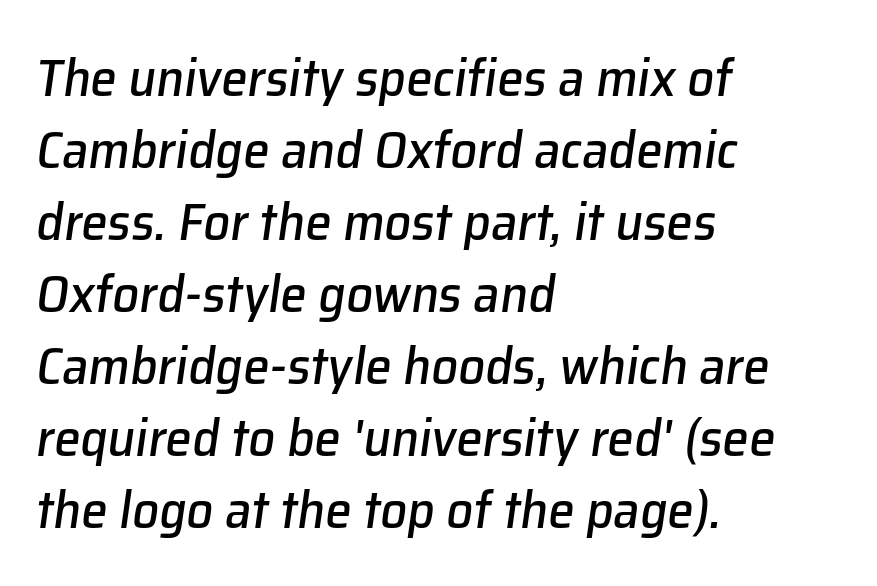
The image shows 53 px text type, italic (leaning right); set left-aligned, normal line spacing (1.36x), normal letter spacing, not underlined; low stroke contrast and a medium x-height.
